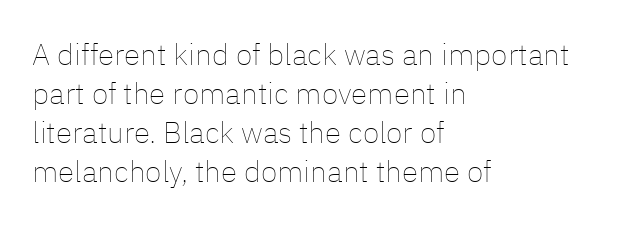
Q: Is the text bold? A: No.
Q: Is the text italic (slanted)? A: No, it is upright.
Q: Is the text underlined? A: No.
Q: How is the paragraph aligned? A: Left-aligned.
Q: Is the spacing between letters normal or unusually wide? A: Normal.
Q: Is the spacing between lines tight, normal or loose? A: Normal.
Q: Width (condensed, normal, or wide)? A: Normal.
Q: Stroke contrast? A: Low.
Q: x-height? A: Medium.
Q: Monospaced? A: No.
